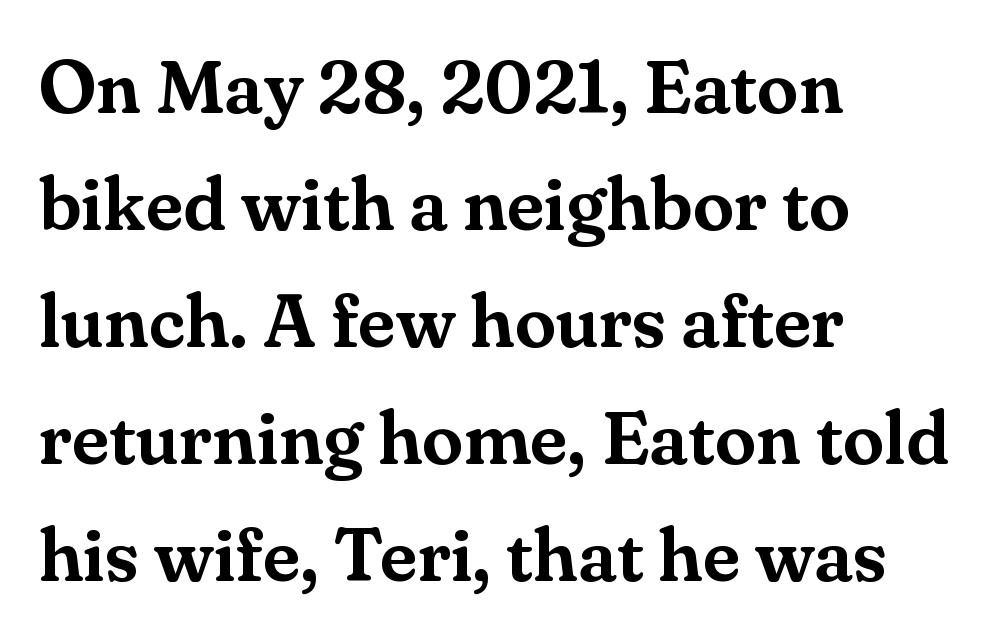
{"serif": "yes", "italic": "no", "width": "normal", "stroke_contrast": "medium", "x_height": "small", "monospaced": "no", "underline": "no", "align": "left", "line_spacing": "normal", "line_spacing_ratio": 1.56, "letter_spacing": "normal", "letter_spacing_em": 0.0, "glyph_px": 75}
